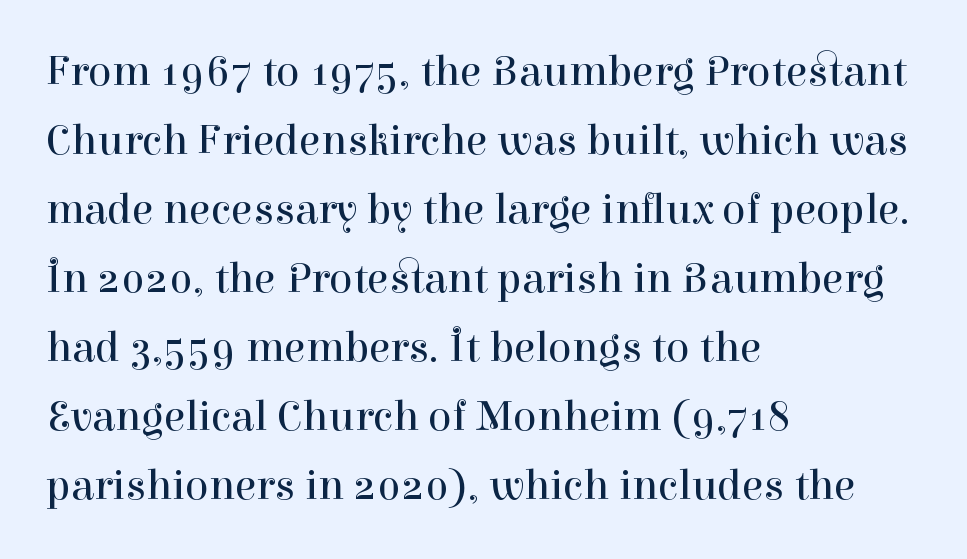
{"serif": "yes", "italic": "no", "bold": "no", "weight": "regular", "width": "normal", "stroke_contrast": "high", "x_height": "medium", "monospaced": "no", "underline": "no", "align": "left", "line_spacing": "normal", "line_spacing_ratio": 1.57, "letter_spacing": "normal", "letter_spacing_em": 0.0, "glyph_px": 44}
